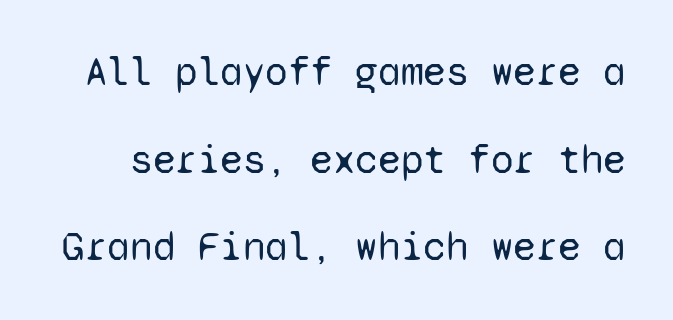
Q: Is the text bold? A: No.
Q: Is the text italic (slanted)? A: No, it is upright.
Q: Is the typeface a serif or a sans-serif typeface? A: Sans-serif.
Q: Is the text underlined? A: No.
Q: Is the spacing between letters normal or unusually wide? A: Normal.
Q: Is the spacing between lines tight, normal or loose? A: Loose.
Q: Width (condensed, normal, or wide)? A: Normal.
Q: Stroke contrast? A: Low.
Q: x-height? A: Medium.
Q: Monospaced? A: Yes.
